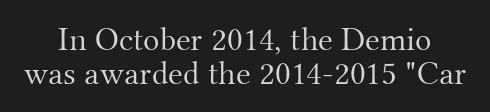
The image shows 34 px light serif type, upright; set tight line spacing (1.0x), normal letter spacing, not underlined; medium stroke contrast and a small x-height.
